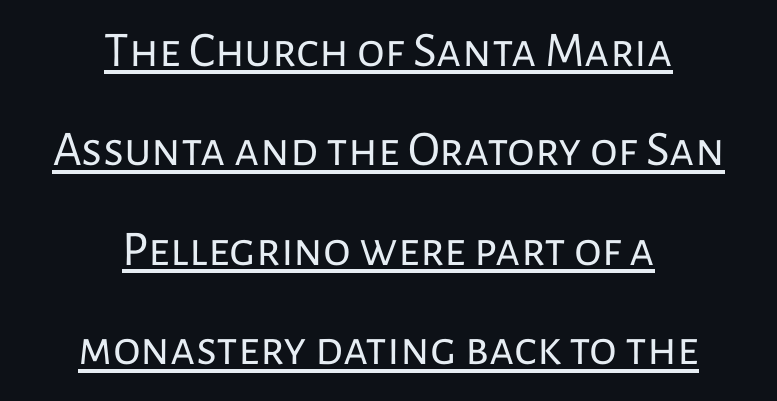
Q: Is the text bold? A: No.
Q: Is the text italic (slanted)? A: No, it is upright.
Q: Is the typeface a serif or a sans-serif typeface? A: Sans-serif.
Q: Is the text underlined? A: Yes.
Q: How is the paragraph aligned? A: Centered.
Q: Is the spacing between letters normal or unusually wide? A: Normal.
Q: Is the spacing between lines tight, normal or loose? A: Loose.
Q: Width (condensed, normal, or wide)? A: Normal.
Q: Stroke contrast? A: Low.
Q: x-height? A: Medium.
Q: Monospaced? A: No.
